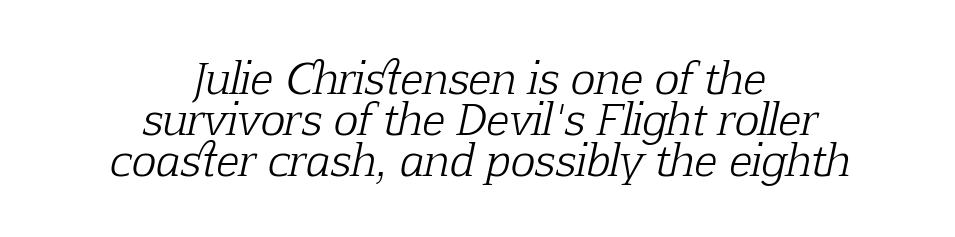
The lines are quadded center. Successive baselines arrive quickly, one right under another. The face used here has a pronounced slope to its letters. The passage shown is typed in a proportional face where columns would drift.
